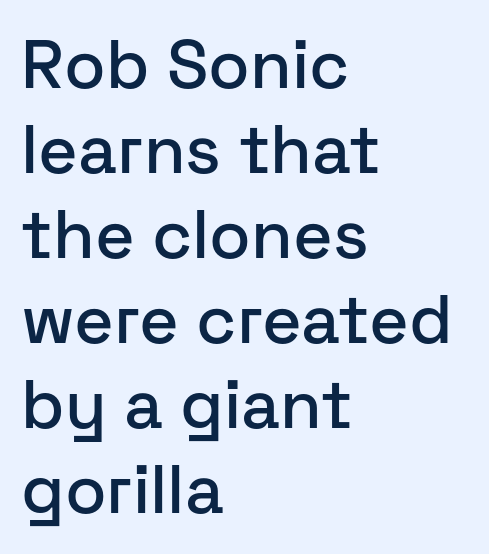
The image shows 68 px sans-serif type, upright; set left-aligned, normal line spacing (1.25x), normal letter spacing, not underlined; low stroke contrast and a medium x-height.
